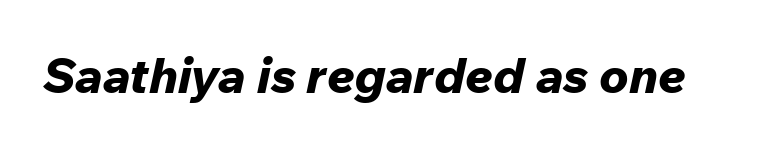
The image shows 49 px bold type, italic (leaning right); set normal letter spacing, not underlined; low stroke contrast and a medium x-height.
